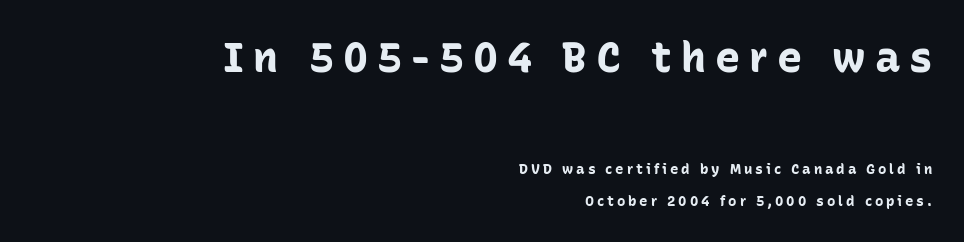
Q: Is the text bold? A: Yes.
Q: Is the text italic (slanted)? A: No, it is upright.
Q: Is the typeface a serif or a sans-serif typeface? A: Sans-serif.
Q: Is the text underlined? A: No.
Q: How is the paragraph aligned? A: Right-aligned.
Q: Is the spacing between letters normal or unusually wide? A: Unusually wide.
Q: Is the spacing between lines tight, normal or loose? A: Loose.
Q: Which block of text is set in a larger size, the first (top) or the second (bottom)? A: The first (top) one.
Q: Width (condensed, normal, or wide)? A: Normal.
Q: Stroke contrast? A: Low.
Q: x-height? A: Medium.
Q: Monospaced? A: No.
